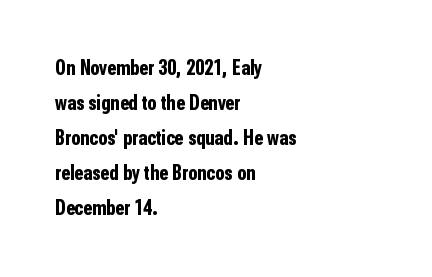
Q: Is the text bold? A: Yes.
Q: Is the text italic (slanted)? A: No, it is upright.
Q: Is the text underlined? A: No.
Q: How is the paragraph aligned? A: Left-aligned.
Q: Is the spacing between letters normal or unusually wide? A: Normal.
Q: Is the spacing between lines tight, normal or loose? A: Normal.
